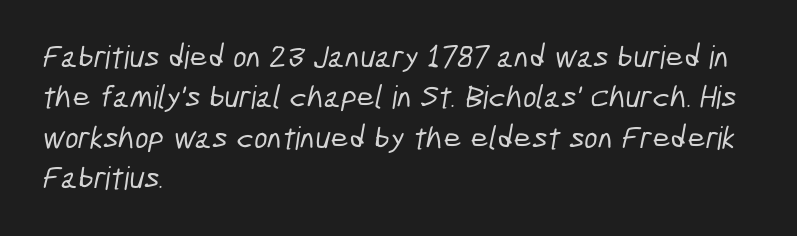
Each letter keeps its own natural width here, so spacing adapts to shape. Where is the straight margin? On the left. Any mark beneath the type? The region is blank. Here the glyphs are tracked normally, forming tight word shapes.
